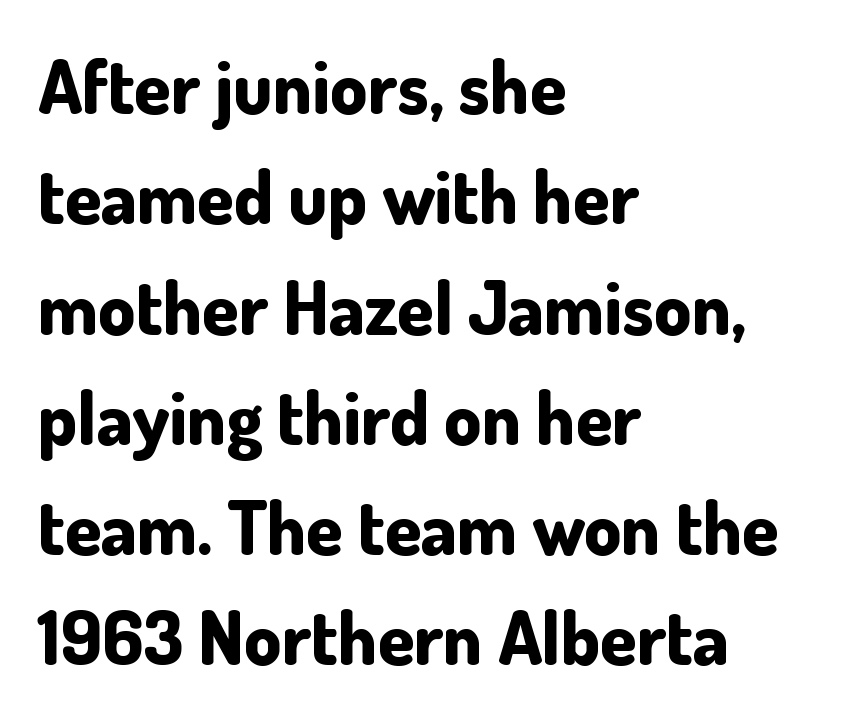
Q: Is the text bold? A: Yes.
Q: Is the text italic (slanted)? A: No, it is upright.
Q: Is the typeface a serif or a sans-serif typeface? A: Sans-serif.
Q: Is the text underlined? A: No.
Q: How is the paragraph aligned? A: Left-aligned.
Q: Is the spacing between letters normal or unusually wide? A: Normal.
Q: Is the spacing between lines tight, normal or loose? A: Normal.
Q: Width (condensed, normal, or wide)? A: Normal.
Q: Stroke contrast? A: Low.
Q: x-height? A: Small.
Q: Monospaced? A: No.
